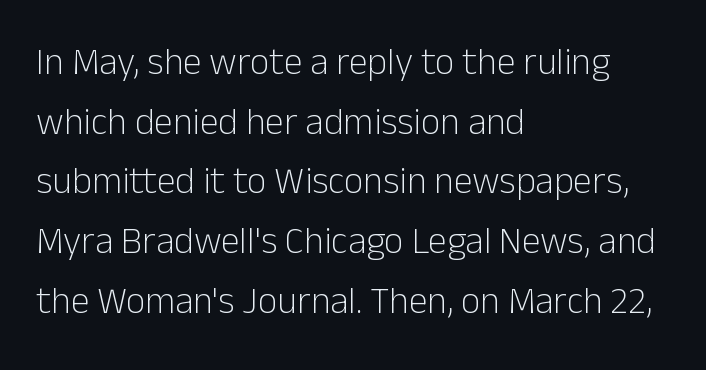
Q: Is the text bold? A: No.
Q: Is the text italic (slanted)? A: No, it is upright.
Q: Is the typeface a serif or a sans-serif typeface? A: Sans-serif.
Q: Is the text underlined? A: No.
Q: How is the paragraph aligned? A: Left-aligned.
Q: Is the spacing between letters normal or unusually wide? A: Normal.
Q: Is the spacing between lines tight, normal or loose? A: Normal.
Q: Width (condensed, normal, or wide)? A: Normal.
Q: Stroke contrast? A: Low.
Q: x-height? A: Medium.
Q: Monospaced? A: No.
